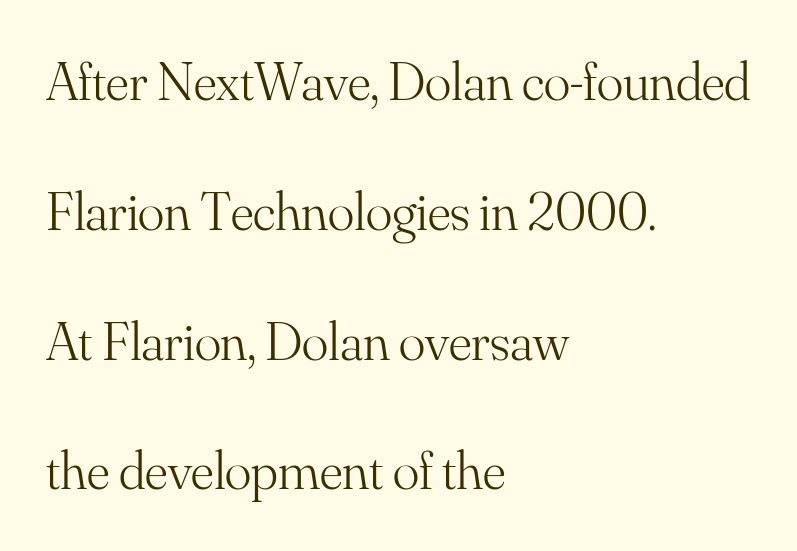
{"serif": "yes", "italic": "no", "bold": "no", "weight": "light", "width": "normal", "stroke_contrast": "medium", "x_height": "small", "monospaced": "no", "underline": "no", "align": "left", "line_spacing": "loose", "line_spacing_ratio": 2.36, "letter_spacing": "normal", "letter_spacing_em": 0.0, "glyph_px": 55}
